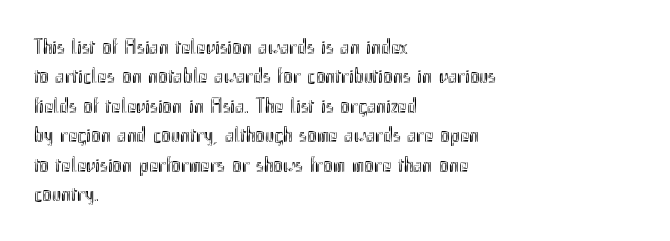
{"italic": "no", "underline": "no", "align": "left", "line_spacing": "normal", "line_spacing_ratio": 1.34, "letter_spacing": "normal", "letter_spacing_em": 0.0, "glyph_px": 22}
